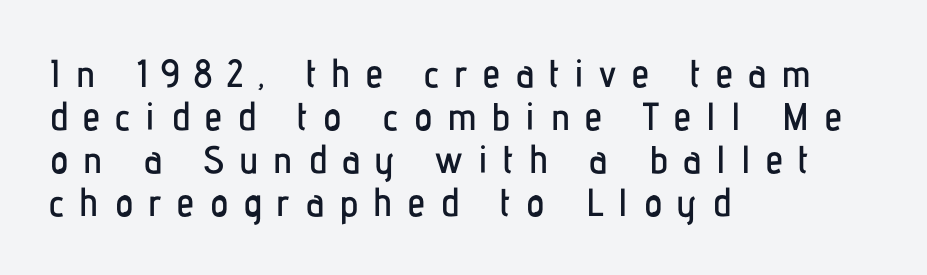
{"serif": "no", "italic": "no", "width": "condensed", "stroke_contrast": "low", "x_height": "medium", "monospaced": "no", "underline": "no", "align": "left", "line_spacing": "tight", "line_spacing_ratio": 1.1, "letter_spacing": "wide", "letter_spacing_em": 0.39, "glyph_px": 39}
